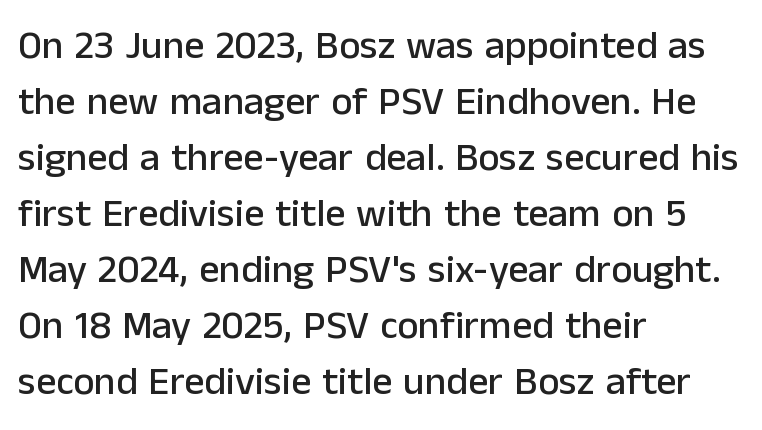
Q: Is the text italic (slanted)? A: No, it is upright.
Q: Is the typeface a serif or a sans-serif typeface? A: Sans-serif.
Q: Is the text underlined? A: No.
Q: How is the paragraph aligned? A: Left-aligned.
Q: Is the spacing between letters normal or unusually wide? A: Normal.
Q: Is the spacing between lines tight, normal or loose? A: Normal.
Q: Width (condensed, normal, or wide)? A: Normal.
Q: Stroke contrast? A: Low.
Q: x-height? A: Medium.
Q: Monospaced? A: No.
